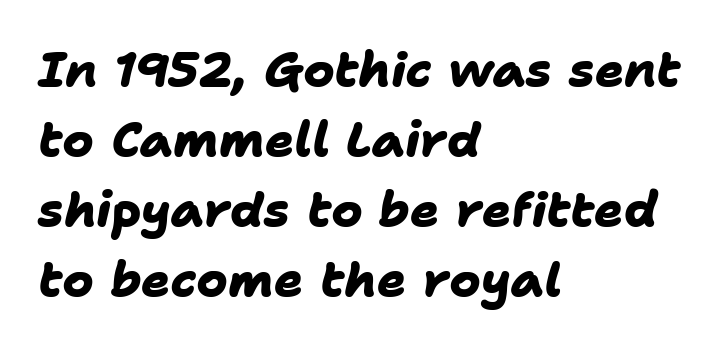
{"serif": "no", "bold": "yes", "weight": "heavy", "width": "normal", "stroke_contrast": "low", "x_height": "medium", "monospaced": "no", "underline": "no", "align": "left", "line_spacing": "normal", "line_spacing_ratio": 1.46, "letter_spacing": "normal", "letter_spacing_em": 0.0, "glyph_px": 48}
